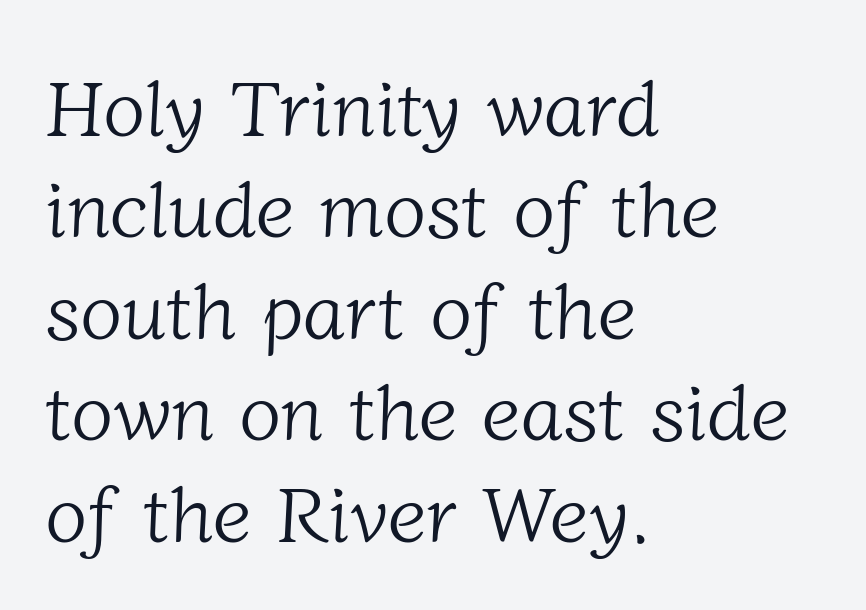
The image shows 78 px light serif type; set left-aligned, normal line spacing (1.3x), normal letter spacing, not underlined; low stroke contrast and a medium x-height.
